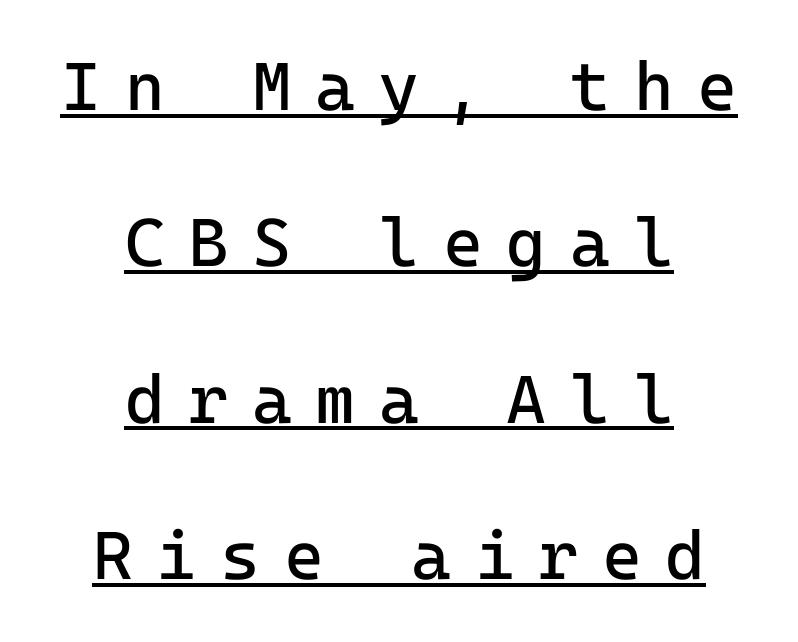
{"serif": "no", "italic": "no", "bold": "no", "weight": "regular", "width": "normal", "stroke_contrast": "low", "x_height": "medium", "monospaced": "yes", "underline": "yes", "align": "center", "line_spacing": "loose", "line_spacing_ratio": 2.3, "letter_spacing": "wide", "letter_spacing_em": 0.35, "glyph_px": 68}
